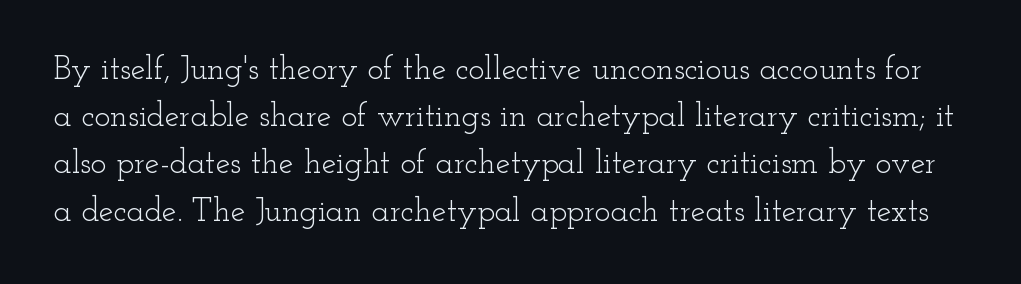
Q: Is the text bold? A: No.
Q: Is the text italic (slanted)? A: No, it is upright.
Q: Is the typeface a serif or a sans-serif typeface? A: Serif.
Q: Is the text underlined? A: No.
Q: Is the spacing between letters normal or unusually wide? A: Normal.
Q: Is the spacing between lines tight, normal or loose? A: Normal.
Q: Width (condensed, normal, or wide)? A: Wide.
Q: Stroke contrast? A: Low.
Q: x-height? A: Small.
Q: Monospaced? A: No.
